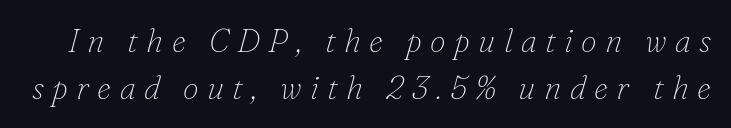
{"serif": "yes", "italic": "yes", "lean": "right", "slant_degrees": 16, "bold": "no", "weight": "thin", "width": "normal", "stroke_contrast": "low", "x_height": "small", "monospaced": "no", "underline": "no", "line_spacing": "normal", "line_spacing_ratio": 1.46, "letter_spacing": "wide", "letter_spacing_em": 0.26, "glyph_px": 32}
